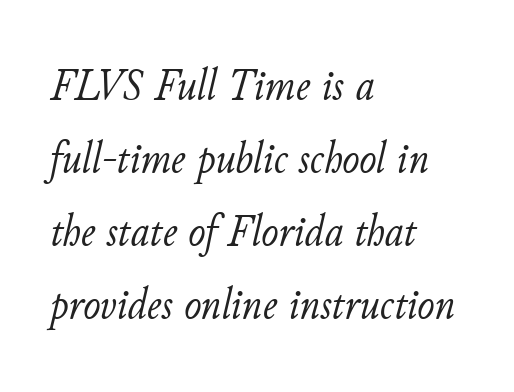
Q: Is the text bold? A: No.
Q: Is the text italic (slanted)? A: Yes, it leans right by about 11 degrees.
Q: Is the text underlined? A: No.
Q: How is the paragraph aligned? A: Left-aligned.
Q: Is the spacing between letters normal or unusually wide? A: Normal.
Q: Is the spacing between lines tight, normal or loose? A: Normal.
Q: Width (condensed, normal, or wide)? A: Normal.
Q: Stroke contrast? A: Low.
Q: x-height? A: Small.
Q: Monospaced? A: No.
